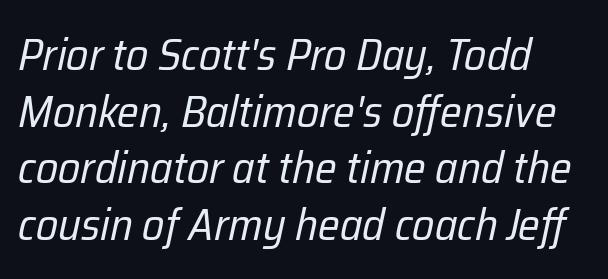
{"italic": "yes", "lean": "right", "slant_degrees": 12, "bold": "no", "weight": "regular", "width": "condensed", "stroke_contrast": "low", "x_height": "medium", "monospaced": "no", "underline": "no", "align": "left", "line_spacing": "normal", "line_spacing_ratio": 1.26, "letter_spacing": "normal", "letter_spacing_em": 0.0, "glyph_px": 45}
